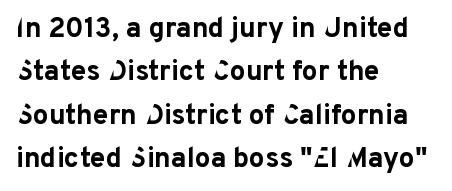
{"serif": "no", "italic": "no", "bold": "yes", "weight": "bold", "width": "normal", "stroke_contrast": "low", "x_height": "medium", "monospaced": "no", "underline": "no", "align": "left", "line_spacing": "normal", "line_spacing_ratio": 1.55, "letter_spacing": "normal", "letter_spacing_em": 0.0, "glyph_px": 28}
